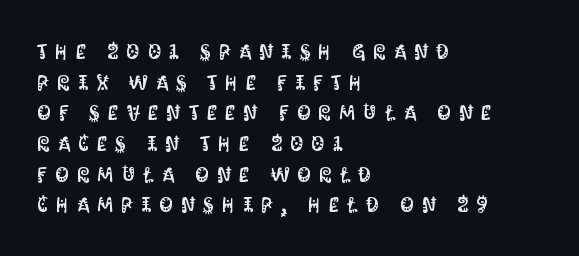
The image shows 21 px text type, upright; set left-aligned, normal line spacing (1.46x), unusually wide letter spacing (+0.39 em), not underlined.
